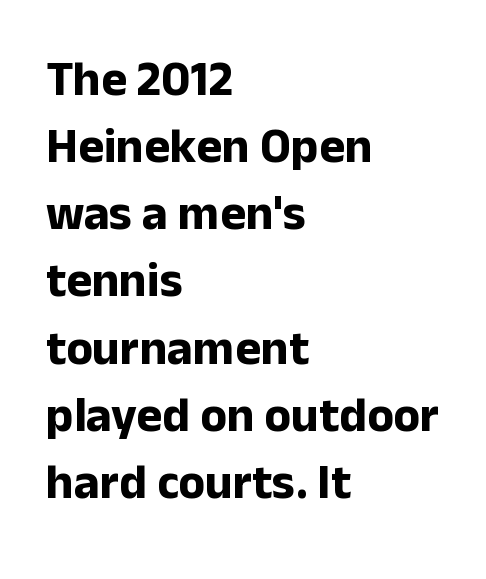
{"serif": "no", "italic": "no", "bold": "yes", "weight": "bold", "width": "normal", "stroke_contrast": "low", "x_height": "medium", "monospaced": "no", "underline": "no", "align": "left", "line_spacing": "normal", "line_spacing_ratio": 1.37, "letter_spacing": "normal", "letter_spacing_em": 0.0, "glyph_px": 49}
